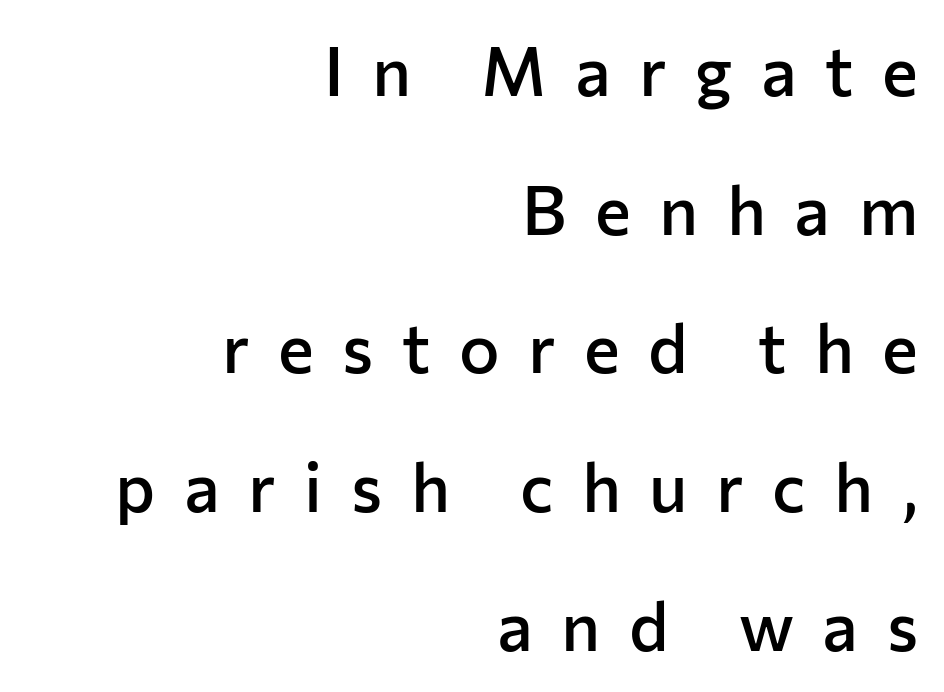
Underlining? Definitely not there. Posture: vertical. The rendering anchors every line to the right-hand side. Typographically, this falls in the sans-serif category.
